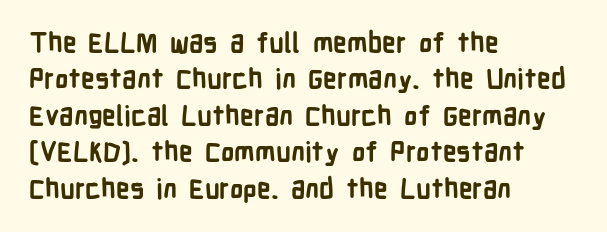
{"italic": "no", "bold": "yes", "underline": "no", "align": "left", "line_spacing": "normal", "line_spacing_ratio": 1.35, "letter_spacing": "normal", "letter_spacing_em": 0.0, "glyph_px": 27}
